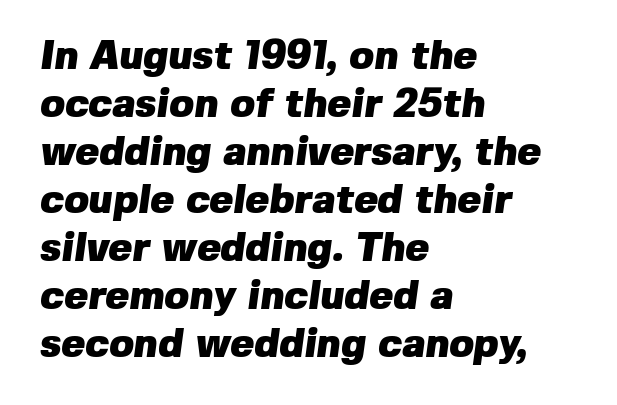
Q: Is the text bold? A: Yes.
Q: Is the typeface a serif or a sans-serif typeface? A: Sans-serif.
Q: Is the text underlined? A: No.
Q: How is the paragraph aligned? A: Left-aligned.
Q: Is the spacing between letters normal or unusually wide? A: Normal.
Q: Width (condensed, normal, or wide)? A: Normal.
Q: Stroke contrast? A: Low.
Q: x-height? A: Medium.
Q: Monospaced? A: No.
